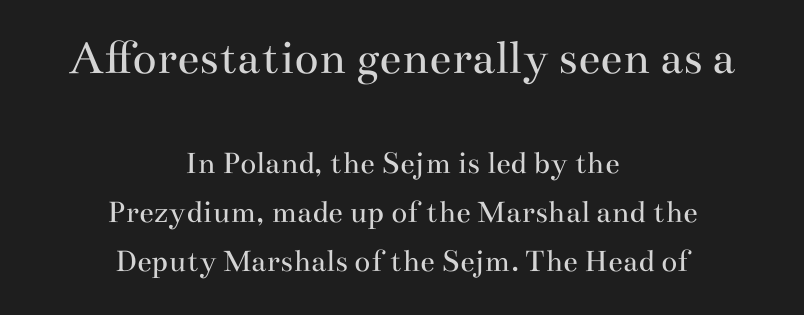
The image shows 50 px regular-weight, wide serif type, upright; set centered, normal line spacing (1.47x), normal letter spacing, not underlined; the first (top) block is 1.52x larger; medium stroke contrast and a small x-height.
